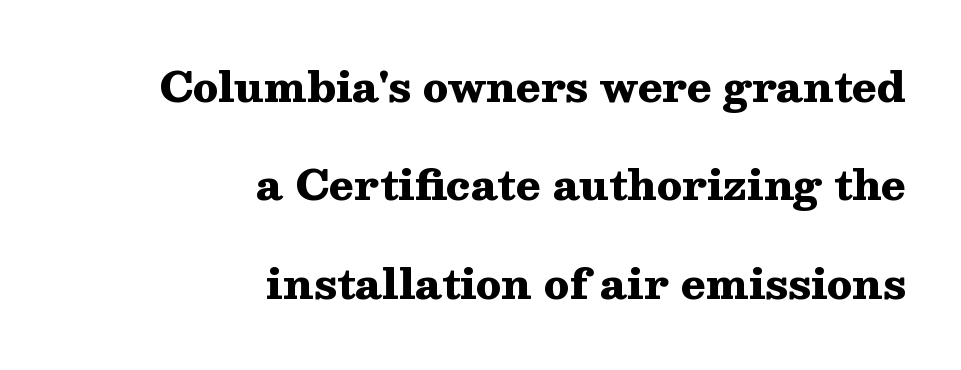
Yep, those are serifs on the letters. The block of text is sparse from top to bottom, with ample space between rows. Any mark beneath the type? The region is blank. Is the block centered? No — it sits flush against the right margin.
